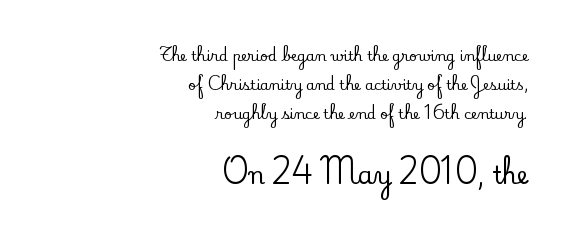
The image shows 24 px text type, upright; set right-aligned, loose line spacing (2.08x), normal letter spacing, not underlined; the second (bottom) block is 1.71x larger.
